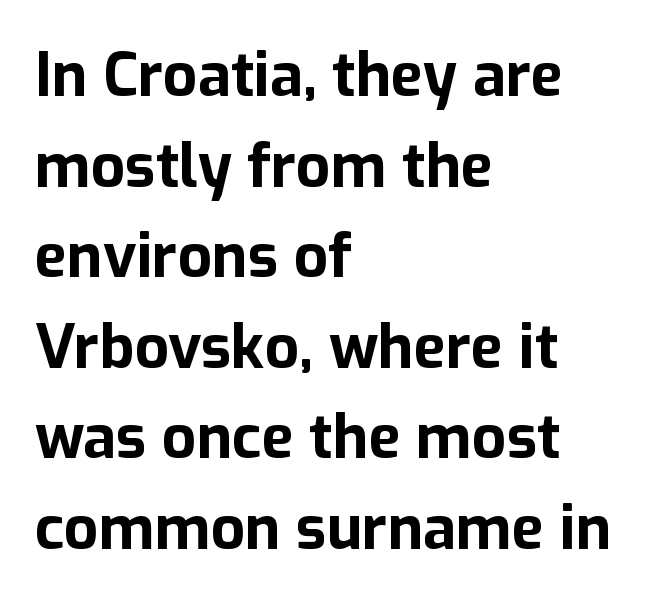
The image shows 60 px bold sans-serif type, upright; set left-aligned, normal line spacing (1.51x), normal letter spacing, not underlined; low stroke contrast and a medium x-height.
